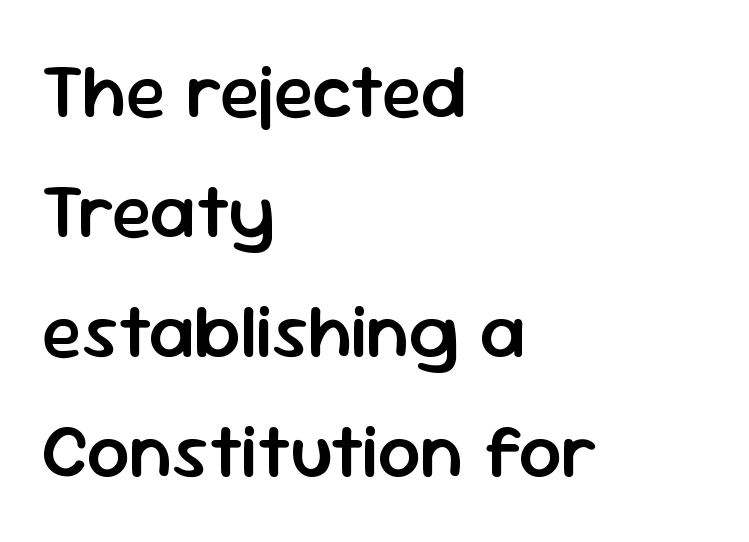
Q: Is the text bold? A: Semi-bold.
Q: Is the text italic (slanted)? A: No, it is upright.
Q: Is the typeface a serif or a sans-serif typeface? A: Sans-serif.
Q: Is the text underlined? A: No.
Q: How is the paragraph aligned? A: Left-aligned.
Q: Is the spacing between letters normal or unusually wide? A: Normal.
Q: Is the spacing between lines tight, normal or loose? A: Normal.
Q: Width (condensed, normal, or wide)? A: Normal.
Q: Stroke contrast? A: Low.
Q: x-height? A: Medium.
Q: Monospaced? A: No.
